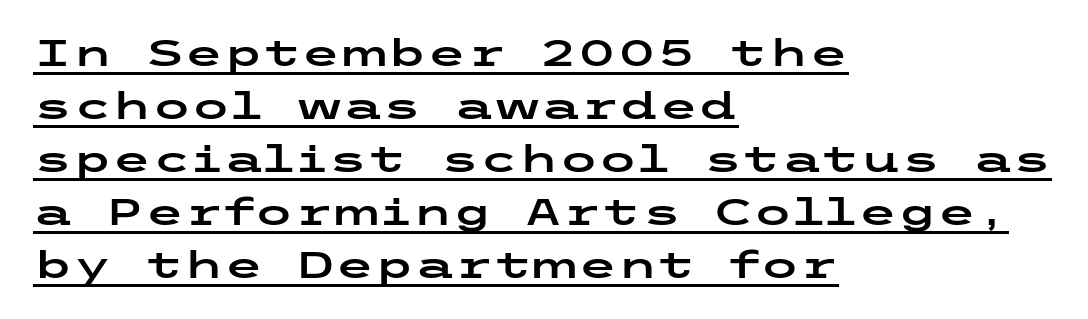
Q: Is the text italic (slanted)? A: No, it is upright.
Q: Is the typeface a serif or a sans-serif typeface? A: Sans-serif.
Q: Is the text underlined? A: Yes.
Q: How is the paragraph aligned? A: Left-aligned.
Q: Is the spacing between letters normal or unusually wide? A: Normal.
Q: Is the spacing between lines tight, normal or loose? A: Normal.
Q: Width (condensed, normal, or wide)? A: Wide.
Q: Stroke contrast? A: Low.
Q: x-height? A: Medium.
